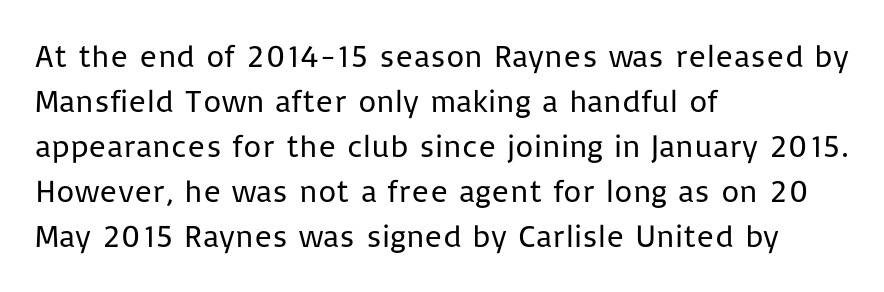
Q: Is the text bold? A: No.
Q: Is the text italic (slanted)? A: No, it is upright.
Q: Is the typeface a serif or a sans-serif typeface? A: Sans-serif.
Q: Is the text underlined? A: No.
Q: How is the paragraph aligned? A: Left-aligned.
Q: Is the spacing between letters normal or unusually wide? A: Normal.
Q: Is the spacing between lines tight, normal or loose? A: Normal.
Q: Width (condensed, normal, or wide)? A: Normal.
Q: Stroke contrast? A: Low.
Q: x-height? A: Medium.
Q: Monospaced? A: No.
